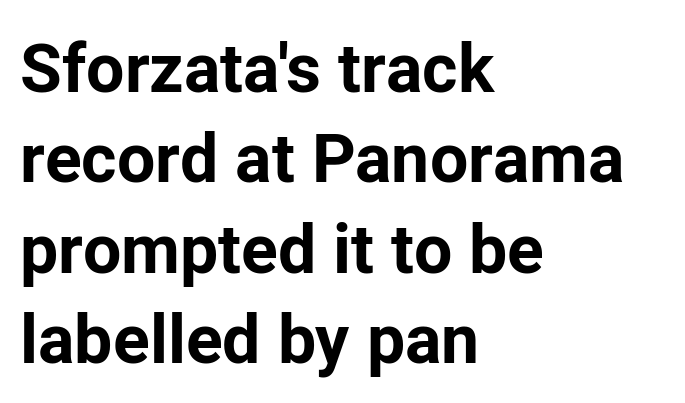
Q: Is the text bold? A: Yes.
Q: Is the text italic (slanted)? A: No, it is upright.
Q: Is the typeface a serif or a sans-serif typeface? A: Sans-serif.
Q: Is the text underlined? A: No.
Q: How is the paragraph aligned? A: Left-aligned.
Q: Is the spacing between letters normal or unusually wide? A: Normal.
Q: Is the spacing between lines tight, normal or loose? A: Normal.
Q: Width (condensed, normal, or wide)? A: Normal.
Q: Stroke contrast? A: Low.
Q: x-height? A: Medium.
Q: Monospaced? A: No.
